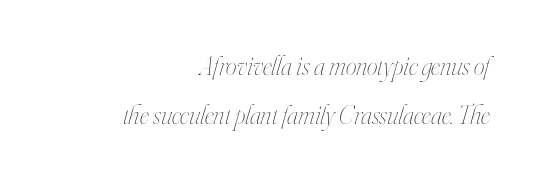
Q: Is the text bold? A: No.
Q: Is the text italic (slanted)? A: Yes, it leans right by about 16 degrees.
Q: Is the text underlined? A: No.
Q: How is the paragraph aligned? A: Right-aligned.
Q: Is the spacing between letters normal or unusually wide? A: Normal.
